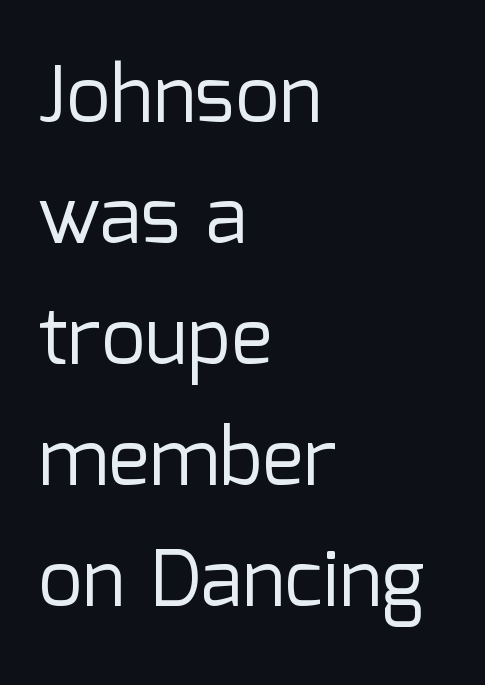
Q: Is the text bold? A: No.
Q: Is the text italic (slanted)? A: No, it is upright.
Q: Is the typeface a serif or a sans-serif typeface? A: Sans-serif.
Q: Is the text underlined? A: No.
Q: How is the paragraph aligned? A: Left-aligned.
Q: Is the spacing between letters normal or unusually wide? A: Normal.
Q: Is the spacing between lines tight, normal or loose? A: Normal.
Q: Width (condensed, normal, or wide)? A: Normal.
Q: Stroke contrast? A: Low.
Q: x-height? A: Medium.
Q: Monospaced? A: No.
